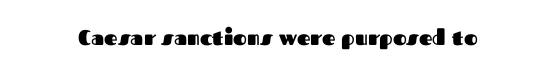
{"italic": "no", "bold": "yes", "underline": "no", "letter_spacing": "normal", "letter_spacing_em": 0.0, "glyph_px": 21}
